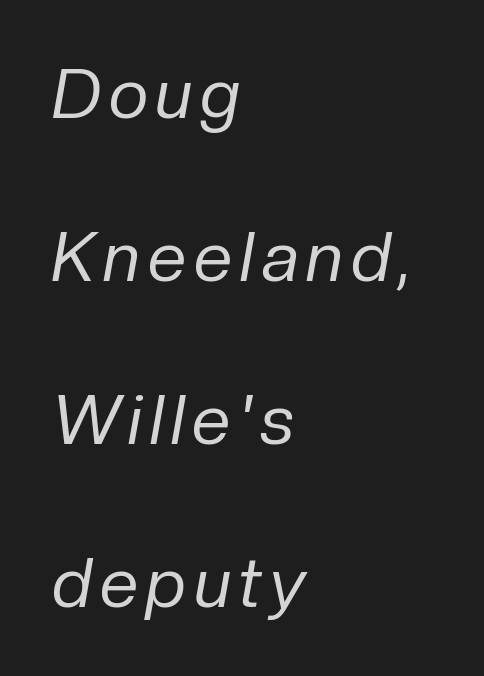
The image shows 69 px regular-weight type, italic (leaning right); set left-aligned, loose line spacing (2.36x), not underlined; low stroke contrast and a medium x-height.
